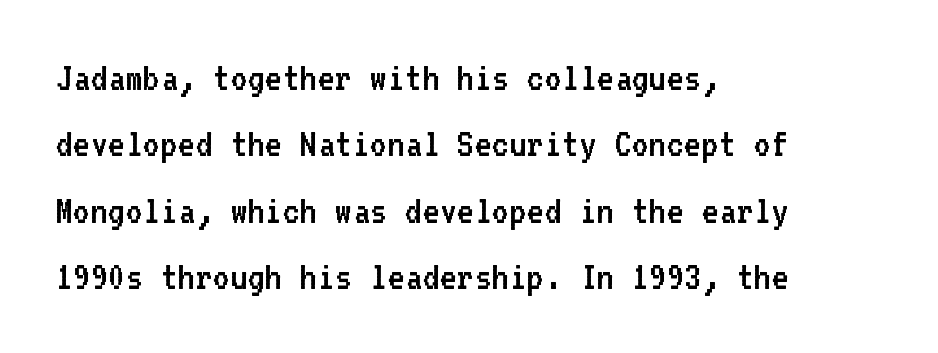
Do the letters lean? They stand straight. The rendering uses typewriter-style spacing with identical character cells. Casual observation: everything's shoved over to the left. This rendering features lettering with no underline.
